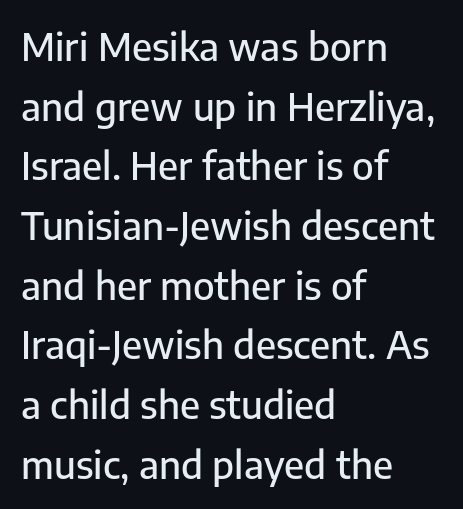
The image shows 38 px sans-serif type, upright; set left-aligned, normal line spacing (1.57x), normal letter spacing, not underlined; low stroke contrast and a medium x-height.
